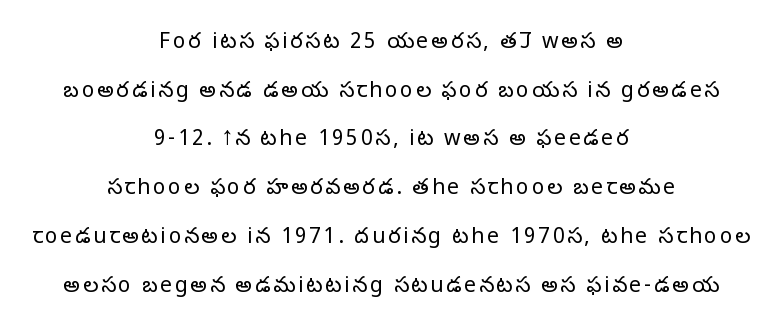
Q: Is the text bold? A: No.
Q: Is the text italic (slanted)? A: No, it is upright.
Q: Is the text underlined? A: No.
Q: How is the paragraph aligned? A: Centered.
Q: Is the spacing between lines tight, normal or loose? A: Loose.
